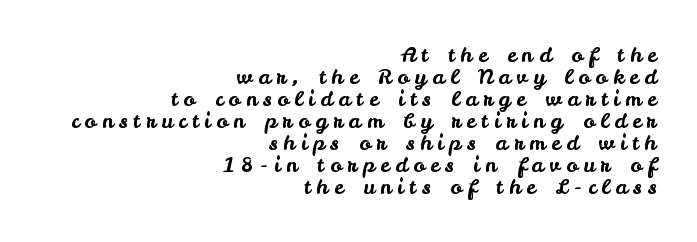
These lines huddle together more closely than default settings would place them. The line texture is sparse and dotted thanks to wide tracking. The lines are quadded right.
